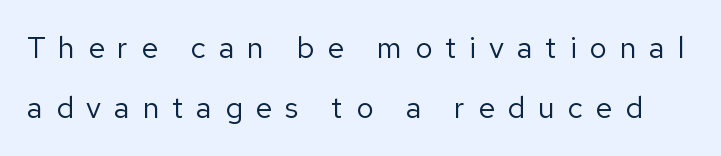
Q: Is the text bold? A: No.
Q: Is the text italic (slanted)? A: No, it is upright.
Q: Is the typeface a serif or a sans-serif typeface? A: Sans-serif.
Q: Is the text underlined? A: No.
Q: Is the spacing between letters normal or unusually wide? A: Unusually wide.
Q: Is the spacing between lines tight, normal or loose? A: Loose.
Q: Width (condensed, normal, or wide)? A: Normal.
Q: Stroke contrast? A: Low.
Q: x-height? A: Medium.
Q: Monospaced? A: No.
